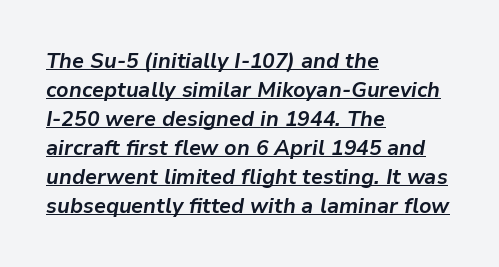
Posture: slanted. Words appear dense and cohesive because spacing is normal. What weight is shown? A full bold with thick strokes. Evenly set lines give the paragraph a standard silhouette.
